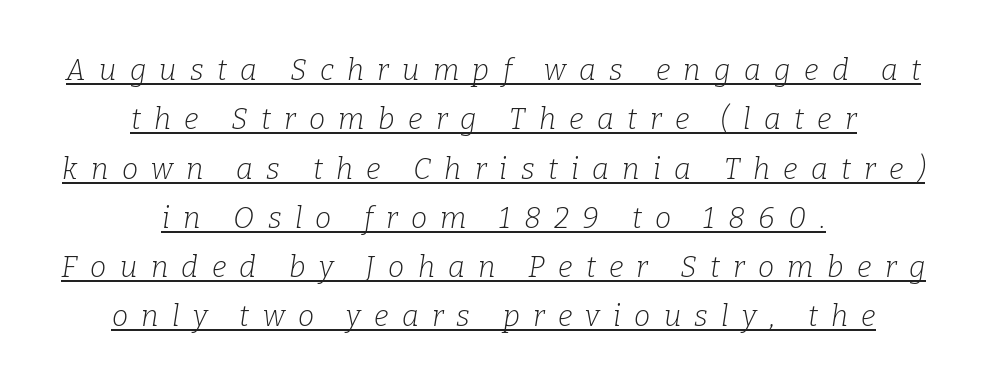
The image shows 29 px light serif type, italic (leaning right); set centered, normal line spacing (1.7x), unusually wide letter spacing (+0.46 em), underlined; low stroke contrast and a medium x-height.
